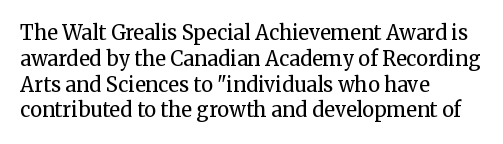
{"italic": "no", "bold": "no", "underline": "no", "align": "left", "line_spacing": "normal", "line_spacing_ratio": 1.29, "letter_spacing": "normal", "letter_spacing_em": 0.0, "glyph_px": 20}
